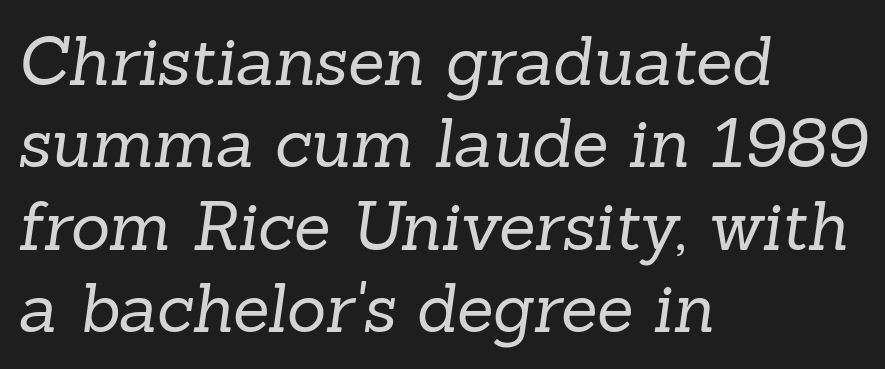
{"serif": "yes", "bold": "no", "weight": "regular", "width": "normal", "stroke_contrast": "low", "x_height": "medium", "monospaced": "no", "underline": "no", "align": "left", "line_spacing_ratio": 1.23, "letter_spacing": "normal", "letter_spacing_em": 0.0, "glyph_px": 67}
